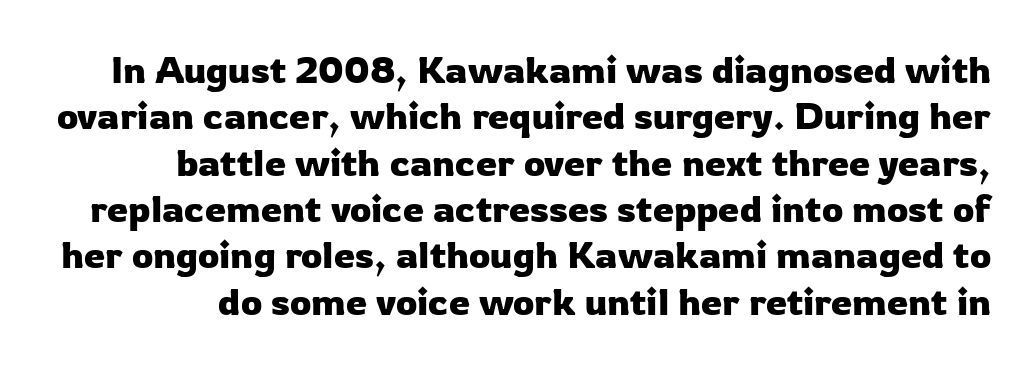
The passage shown is typed in a proportional face where columns would drift. The lettering holds an erect, upright posture throughout. Underline: absent. Short note: letters normally spaced. This sample uses a sans-serif face.
